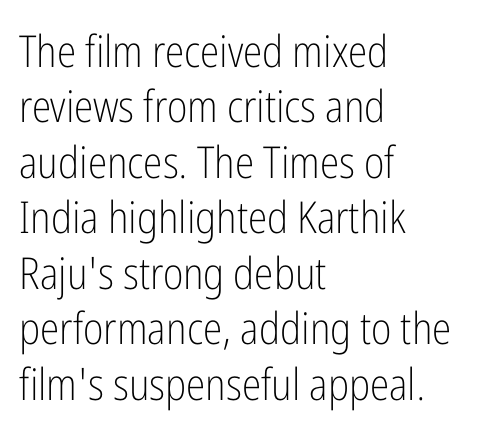
Q: Is the text bold? A: No.
Q: Is the text italic (slanted)? A: No, it is upright.
Q: Is the typeface a serif or a sans-serif typeface? A: Sans-serif.
Q: Is the text underlined? A: No.
Q: How is the paragraph aligned? A: Left-aligned.
Q: Is the spacing between letters normal or unusually wide? A: Normal.
Q: Is the spacing between lines tight, normal or loose? A: Normal.
Q: Width (condensed, normal, or wide)? A: Condensed.
Q: Stroke contrast? A: Low.
Q: x-height? A: Medium.
Q: Monospaced? A: No.
